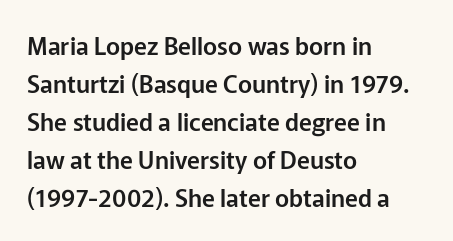
{"italic": "no", "underline": "no", "align": "left", "line_spacing": "normal", "line_spacing_ratio": 1.58, "letter_spacing": "normal", "letter_spacing_em": 0.0, "glyph_px": 24}
